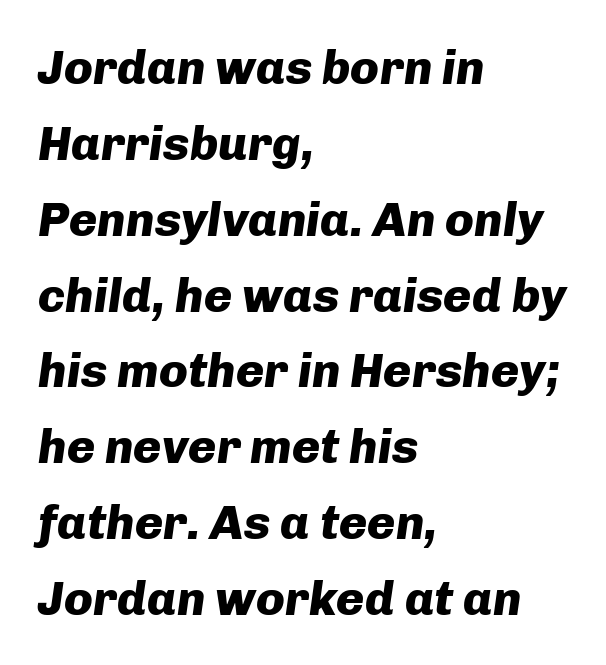
Q: Is the text bold? A: Yes.
Q: Is the text italic (slanted)? A: Yes, it leans right by about 8 degrees.
Q: Is the text underlined? A: No.
Q: How is the paragraph aligned? A: Left-aligned.
Q: Is the spacing between letters normal or unusually wide? A: Normal.
Q: Is the spacing between lines tight, normal or loose? A: Normal.
Q: Width (condensed, normal, or wide)? A: Normal.
Q: Stroke contrast? A: Low.
Q: x-height? A: Medium.
Q: Monospaced? A: No.
